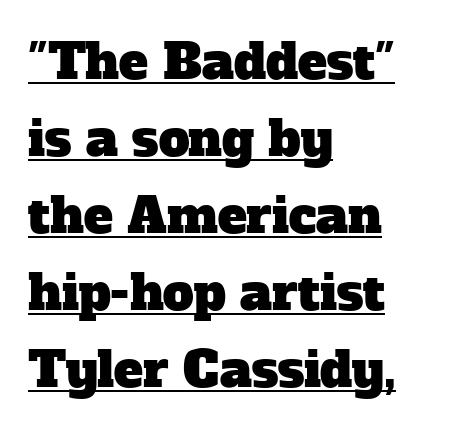
The image shows 49 px serif type; set left-aligned, normal line spacing (1.57x), normal letter spacing, underlined; low stroke contrast and a medium x-height.
